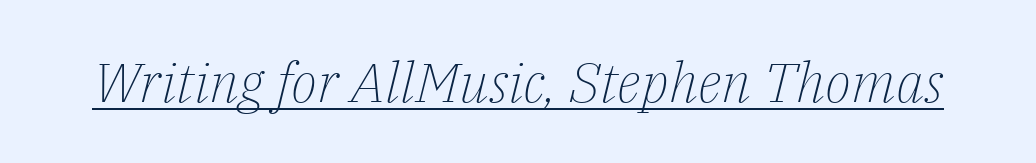
A quiet, ordinary-to-light weight characterises the typeface. Observe the lean: these are italic letterforms. Quick note: underline on. Here the designer chose a conventional face with non-uniform glyph widths. Standard letterfit; no display-style spreading of the glyphs.
